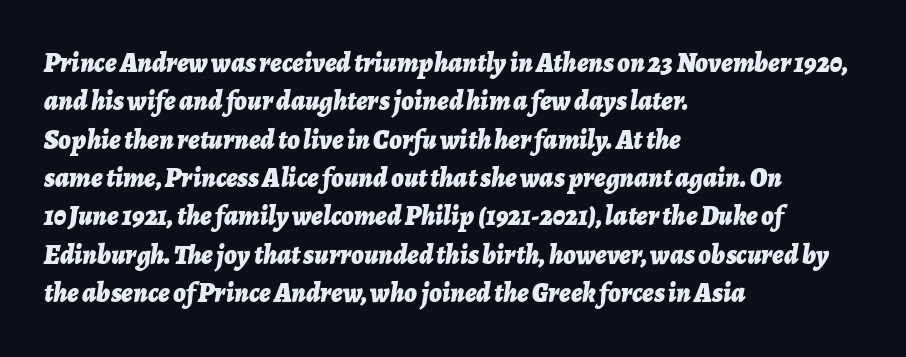
Q: Is the text bold? A: Yes.
Q: Is the text italic (slanted)? A: Yes, it leans right by about 7 degrees.
Q: Is the text underlined? A: No.
Q: How is the paragraph aligned? A: Left-aligned.
Q: Is the spacing between letters normal or unusually wide? A: Normal.
Q: Is the spacing between lines tight, normal or loose? A: Normal.
